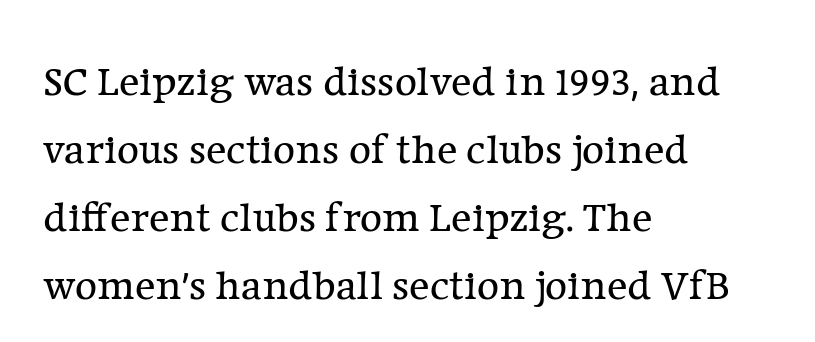
Nobody drew a line under any word here. Is the type heavy? It reads as light-to-regular instead. A serif font was chosen for this passage. A student would call this left alignment; a typographer would say flush left, rag right. Vertical strokes here are truly vertical. Here the glyphs are tracked normally, forming tight word shapes.
